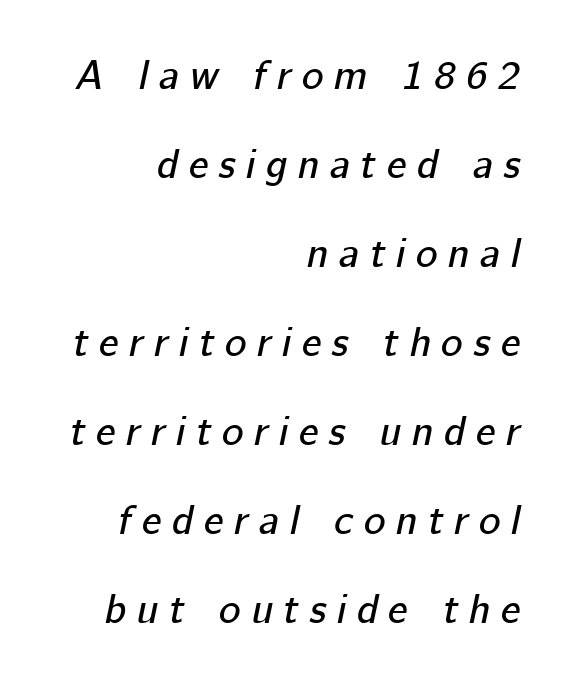
{"italic": "yes", "lean": "right", "slant_degrees": 12, "width": "normal", "stroke_contrast": "low", "x_height": "medium", "monospaced": "no", "underline": "no", "align": "right", "line_spacing": "loose", "line_spacing_ratio": 2.17, "letter_spacing": "wide", "letter_spacing_em": 0.26, "glyph_px": 41}
